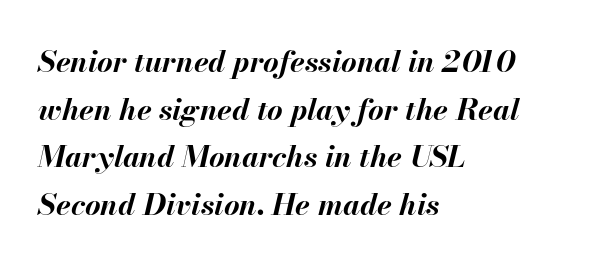
Students, observe: this is what conventionally led text looks like. The strokes are fattened all the way to bold. Here the designer chose a conventional face with non-uniform glyph widths. Every character sits at an angle, as italics do. The baseline area is clear.
